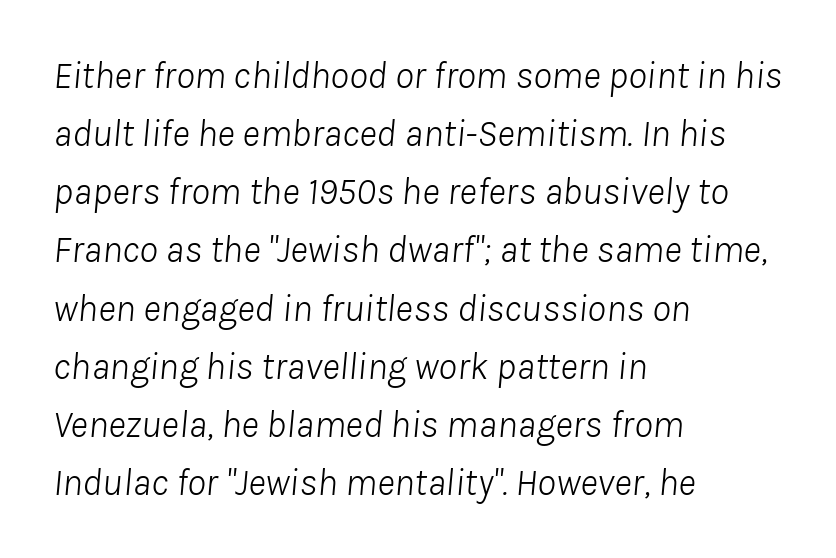
Type without underlining. The line-height multiplier appears to be the usual default. These lines are rendered in a variable-pitch font. This is not heavy type; no bold has been used.
